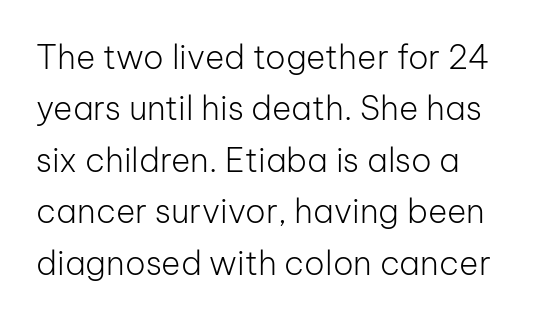
The image shows 33 px light sans-serif type, upright; set left-aligned, normal line spacing (1.56x), normal letter spacing, not underlined; low stroke contrast and a medium x-height.
